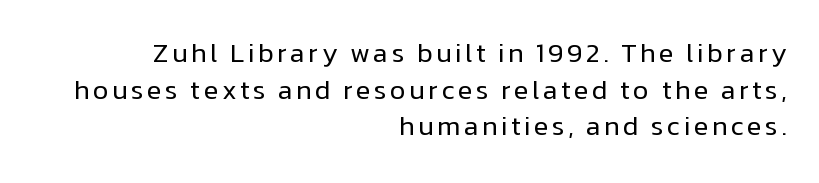
{"italic": "no", "bold": "no", "underline": "no", "align": "right", "line_spacing": "normal", "line_spacing_ratio": 1.36, "glyph_px": 27}
